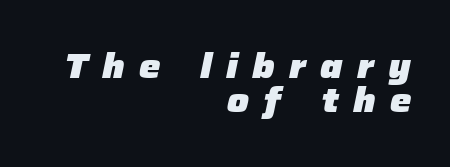
Q: Is the text bold? A: Yes.
Q: Is the text italic (slanted)? A: Yes, it leans right by about 12 degrees.
Q: Is the text underlined? A: No.
Q: How is the paragraph aligned? A: Right-aligned.
Q: Is the spacing between letters normal or unusually wide? A: Unusually wide.
Q: Is the spacing between lines tight, normal or loose? A: Tight.
Q: Width (condensed, normal, or wide)? A: Normal.
Q: Stroke contrast? A: Low.
Q: x-height? A: Medium.
Q: Monospaced? A: No.
